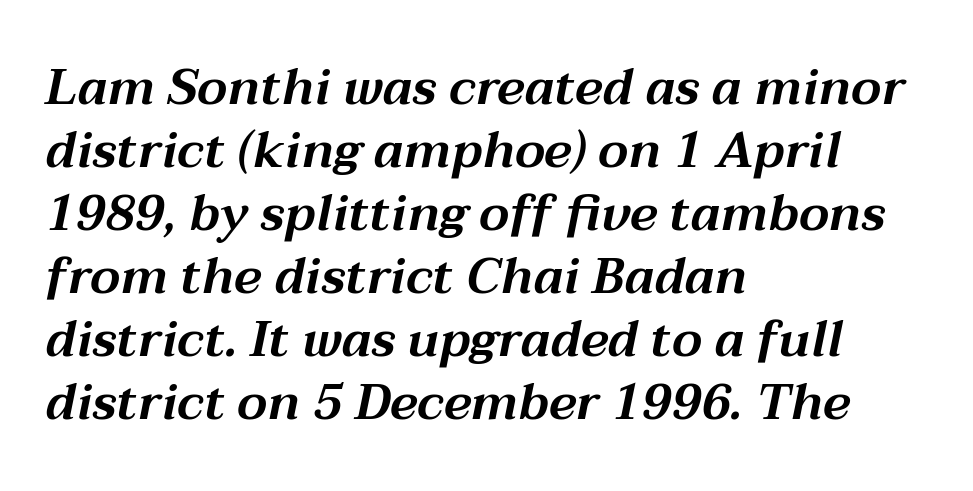
Q: Is the text italic (slanted)? A: Yes, it leans right by about 12 degrees.
Q: Is the text underlined? A: No.
Q: How is the paragraph aligned? A: Left-aligned.
Q: Is the spacing between letters normal or unusually wide? A: Normal.
Q: Is the spacing between lines tight, normal or loose? A: Normal.
Q: Width (condensed, normal, or wide)? A: Wide.
Q: Stroke contrast? A: Medium.
Q: x-height? A: Medium.
Q: Monospaced? A: No.
